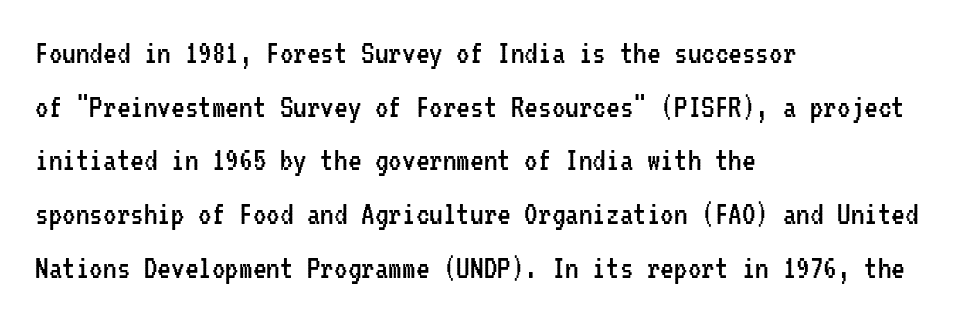
The image shows 34 px regular-weight, condensed sans-serif type, upright, monospaced; set left-aligned, normal line spacing (1.58x), normal letter spacing, not underlined; low stroke contrast and a medium x-height.
